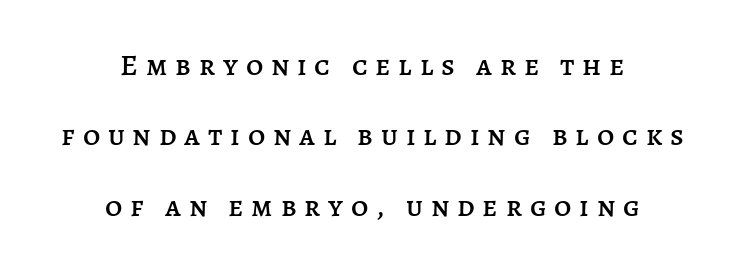
The line-height multiplier appears high, well above default. The font's upright variant was chosen for this text. Proportional: the letters do not fall into vertical columns. The passage shown has open, widely tracked lettering throughout.
